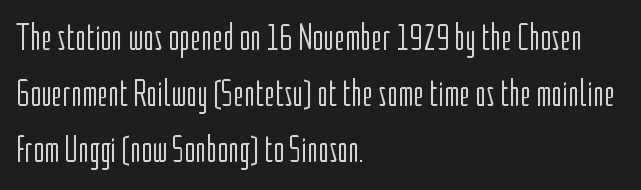
{"serif": "no", "italic": "no", "bold": "no", "weight": "light", "width": "condensed", "stroke_contrast": "low", "x_height": "medium", "monospaced": "no", "underline": "no", "align": "left", "line_spacing": "normal", "line_spacing_ratio": 1.51, "letter_spacing": "normal", "letter_spacing_em": 0.0, "glyph_px": 37}
